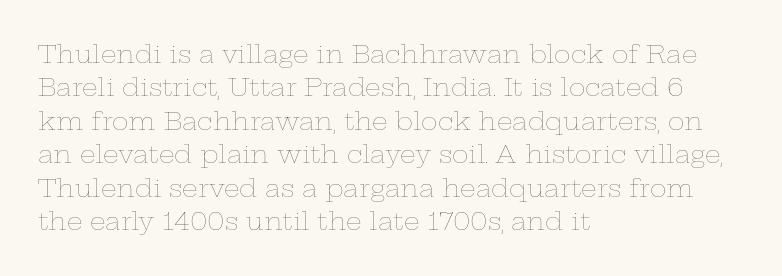
Notice how the stems are strictly vertical — no italics here. Clear beneath every line of the passage. Compared with typical paragraphs, the rows here are spaced about the same. The letters look calm and open, with moderate or lighter stems. Spacing between characters is what you'd get straight out of the box.
